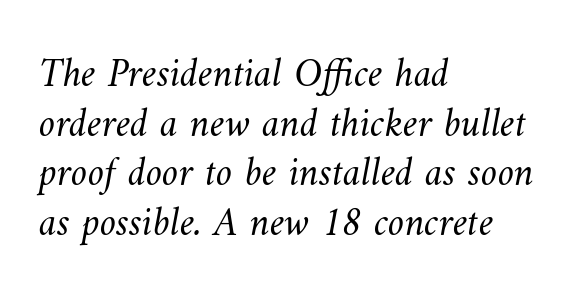
The lines are quadded left. The line texture is even and compact thanks to regular tracking. These lines are rendered in a variable-pitch font. Is the type heavy? It reads as light-to-regular instead. The foot of each line stays bare and open.
